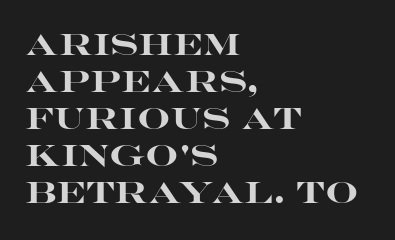
Q: Is the text bold? A: Yes.
Q: Is the text italic (slanted)? A: No, it is upright.
Q: Is the typeface a serif or a sans-serif typeface? A: Serif.
Q: Is the text underlined? A: No.
Q: How is the paragraph aligned? A: Left-aligned.
Q: Is the spacing between letters normal or unusually wide? A: Normal.
Q: Is the spacing between lines tight, normal or loose? A: Normal.
Q: Width (condensed, normal, or wide)? A: Wide.
Q: Stroke contrast? A: High.
Q: x-height? A: Large.
Q: Monospaced? A: No.
